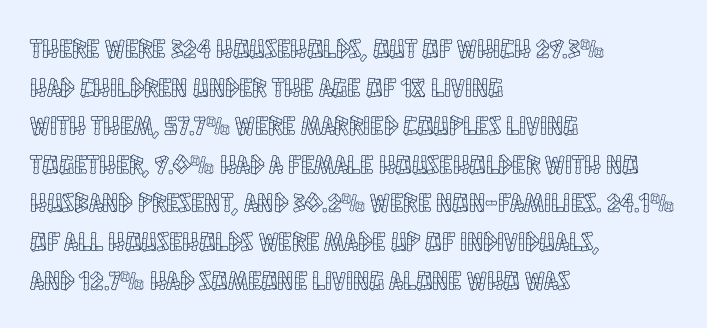
Q: Is the text italic (slanted)? A: No, it is upright.
Q: Is the text underlined? A: No.
Q: How is the paragraph aligned? A: Left-aligned.
Q: Is the spacing between letters normal or unusually wide? A: Normal.
Q: Is the spacing between lines tight, normal or loose? A: Normal.
